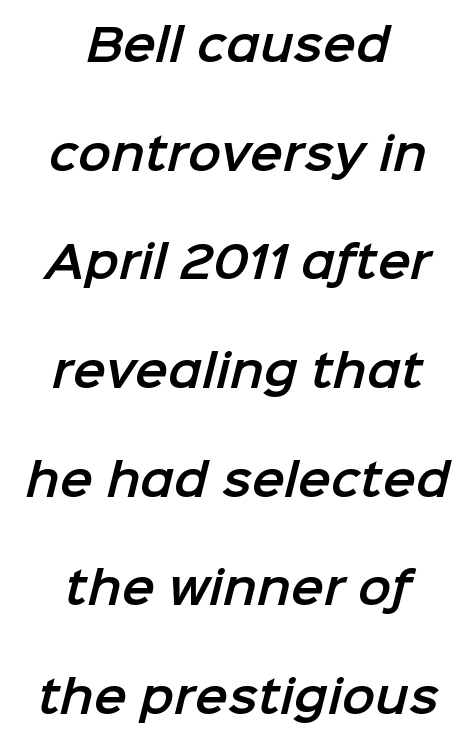
The image shows 44 px sans-serif type; set centered, loose line spacing (2.47x), normal letter spacing, not underlined; low stroke contrast and a medium x-height.
